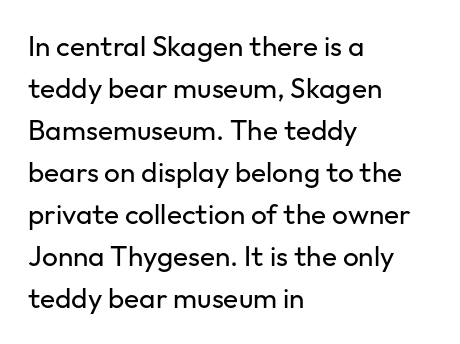
The image shows 28 px regular-weight sans-serif type, upright; set left-aligned, normal line spacing (1.5x), normal letter spacing, not underlined; low stroke contrast and a medium x-height.
